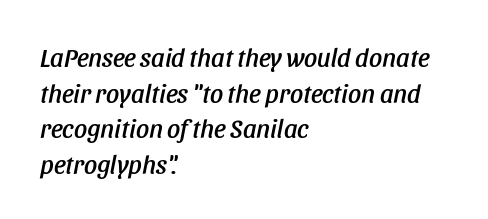
The specimen omits any rule beneath the text block's lines. Yep, that's italic — everything's leaning. Honestly, the letter spacing is just normal — you wouldn't notice it. How would I describe the line gaps? Plain and ordinary. The rendering anchors every line to the left-hand side.
